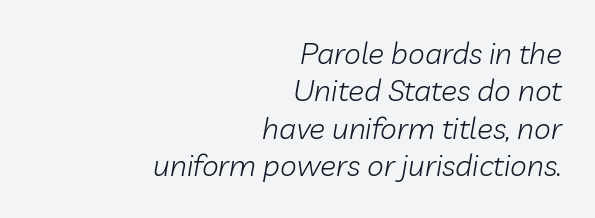
Q: Is the text bold? A: No.
Q: Is the text italic (slanted)? A: Yes, it leans right by about 10 degrees.
Q: Is the text underlined? A: No.
Q: How is the paragraph aligned? A: Right-aligned.
Q: Is the spacing between letters normal or unusually wide? A: Normal.
Q: Is the spacing between lines tight, normal or loose? A: Normal.
Q: Width (condensed, normal, or wide)? A: Normal.
Q: Stroke contrast? A: Low.
Q: x-height? A: Medium.
Q: Monospaced? A: No.
